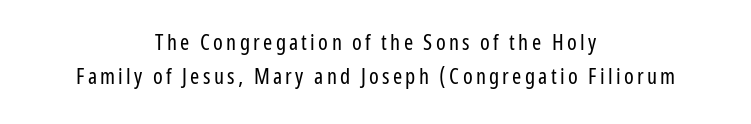
{"italic": "no", "bold": "no", "underline": "no", "align": "center", "line_spacing": "normal", "line_spacing_ratio": 1.55, "glyph_px": 22}
